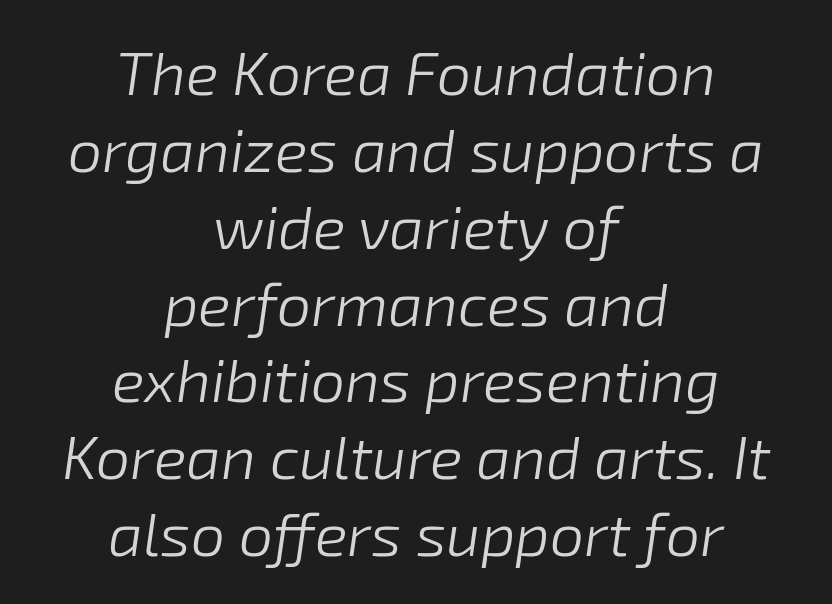
Line starts and ends both wander, symmetrically. No word sits above an underline. The designer left line spacing at the default. Do the characters align in a grid? No, the font is proportional. Tracking value appears to be zero — textbook default spacing. In terms of posture, this sample is oblique.
